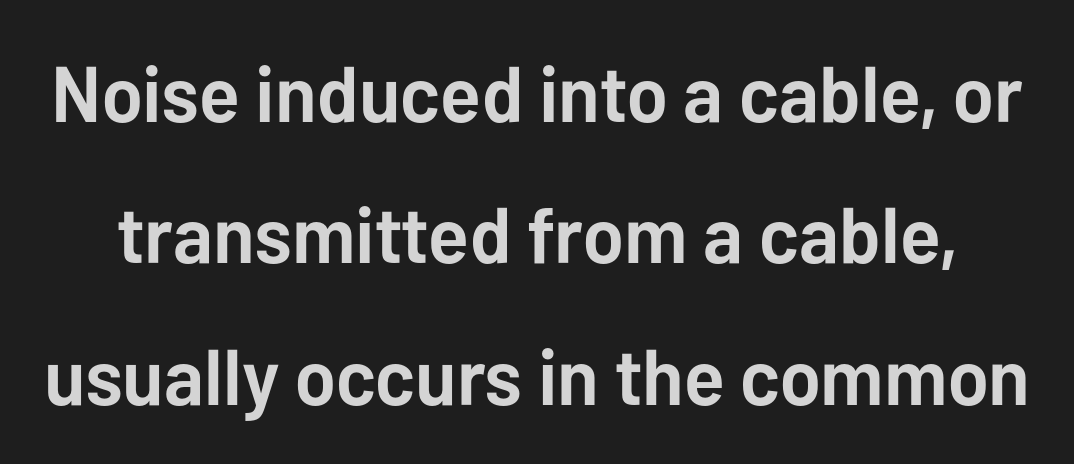
{"serif": "no", "italic": "no", "bold": "yes", "weight": "semibold", "width": "normal", "stroke_contrast": "low", "x_height": "medium", "monospaced": "no", "underline": "no", "line_spacing_ratio": 1.79, "letter_spacing": "normal", "letter_spacing_em": 0.0, "glyph_px": 79}
